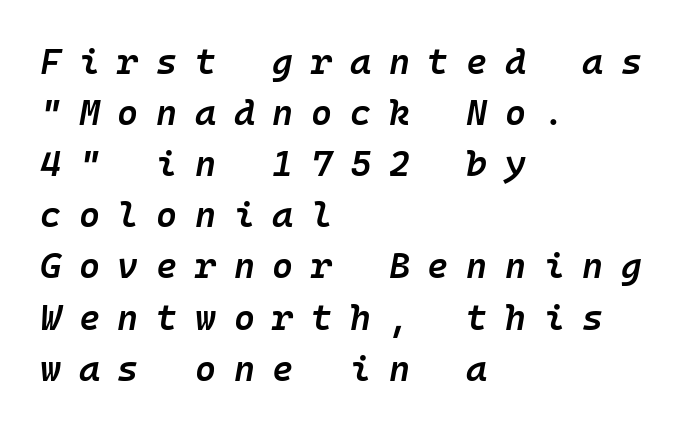
{"italic": "yes", "lean": "right", "slant_degrees": 10, "bold": "semi", "weight": "semibold", "width": "normal", "stroke_contrast": "low", "x_height": "medium", "monospaced": "yes", "underline": "no", "align": "left", "line_spacing": "normal", "line_spacing_ratio": 1.42, "letter_spacing": "wide", "letter_spacing_em": 0.49, "glyph_px": 36}
